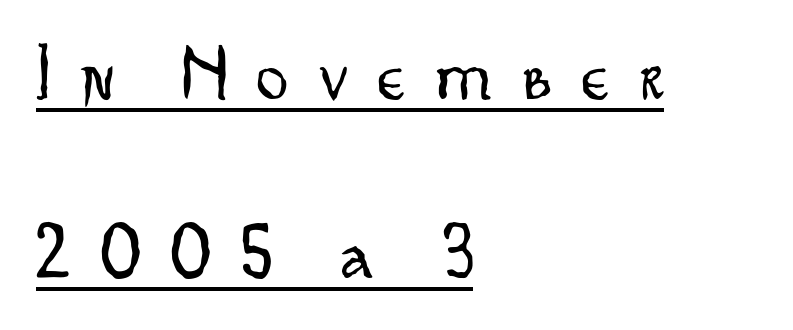
{"serif": "no", "italic": "no", "bold": "no", "weight": "light", "width": "condensed", "stroke_contrast": "low", "x_height": "small", "monospaced": "no", "underline": "yes", "align": "left", "line_spacing": "loose", "line_spacing_ratio": 2.29, "letter_spacing": "wide", "letter_spacing_em": 0.4, "glyph_px": 78}
